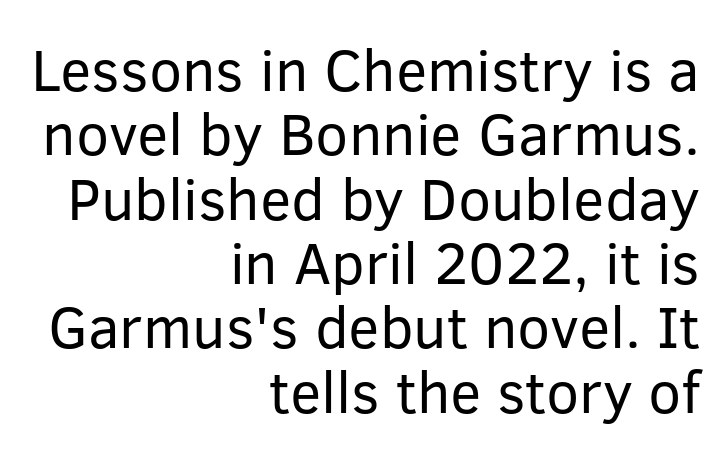
{"serif": "no", "italic": "no", "bold": "no", "weight": "regular", "width": "normal", "stroke_contrast": "low", "x_height": "medium", "monospaced": "no", "underline": "no", "align": "right", "line_spacing": "tight", "line_spacing_ratio": 1.09, "letter_spacing": "normal", "letter_spacing_em": 0.0, "glyph_px": 59}
